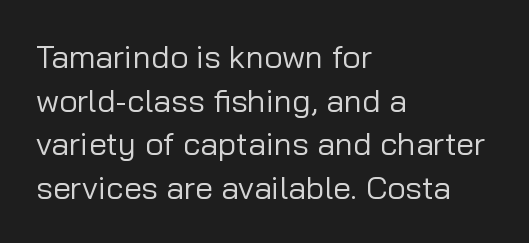
Q: Is the text bold? A: No.
Q: Is the text italic (slanted)? A: No, it is upright.
Q: Is the typeface a serif or a sans-serif typeface? A: Sans-serif.
Q: Is the text underlined? A: No.
Q: How is the paragraph aligned? A: Left-aligned.
Q: Is the spacing between letters normal or unusually wide? A: Normal.
Q: Is the spacing between lines tight, normal or loose? A: Normal.
Q: Width (condensed, normal, or wide)? A: Normal.
Q: Stroke contrast? A: Low.
Q: x-height? A: Medium.
Q: Monospaced? A: No.
